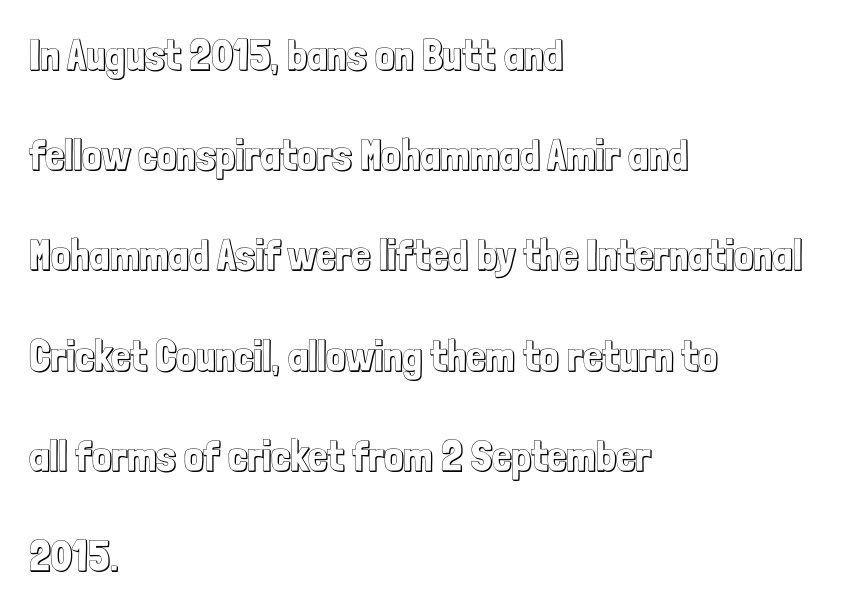
Character widths vary here, with narrow letters taking less room than wide ones. Each new line begins a long way beneath the previous one. The baseline area is clear. The line texture is even and compact thanks to regular tracking. The paragraph shown leans on its left margin. Posture: vertical.
